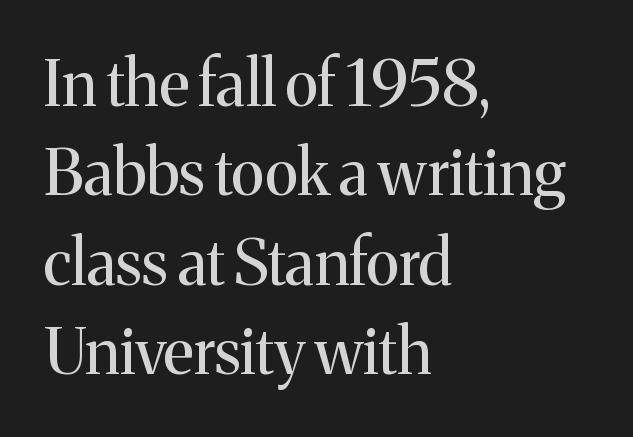
This rendering employs a face with finishing strokes, i.e., a serif. Does the leading feel generous? No, just average. Stroke mass is kept to a normal reading level or below. The lines are quadded left.
